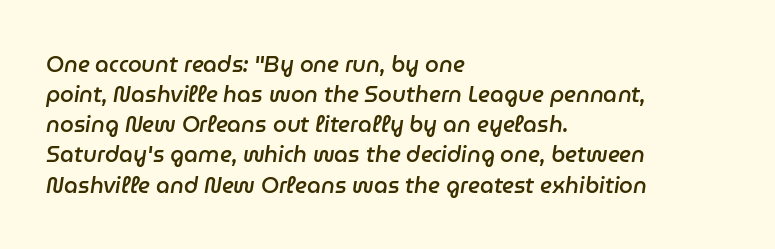
A typesetter would mark this as italic. Baseline-to-baseline distance is the conventional proportion of letter height. This sample uses plain, unmodified letter spacing. Does the weight exceed regular? Yes, but only to semibold. The setting favours the left margin, as ordinary paragraphs usually do.
